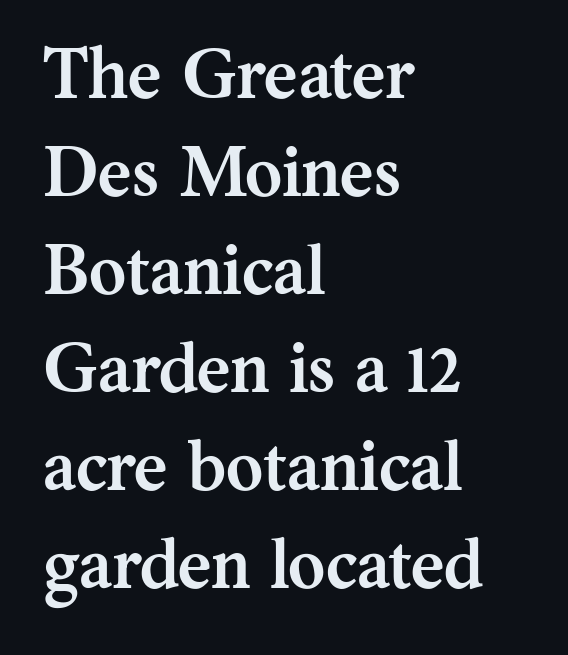
When letters stand straight like this, we call the style roman or upright. Caption: multi-line text, flush left, ragged right. Each glyph is drawn with heavy, bold strokes. Regular leading.
